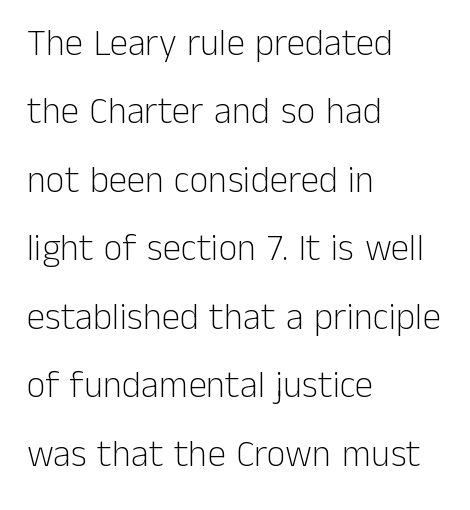
The image shows 37 px light sans-serif type, upright; set left-aligned, line spacing 1.85x, normal letter spacing, not underlined; low stroke contrast and a medium x-height.
